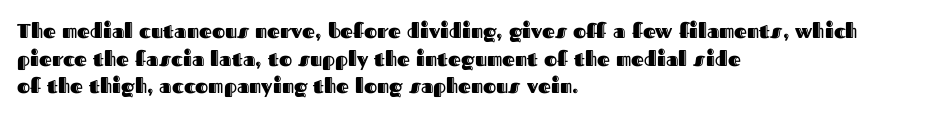
{"italic": "no", "underline": "no", "align": "left", "line_spacing": "normal", "line_spacing_ratio": 1.38, "letter_spacing": "normal", "letter_spacing_em": 0.0, "glyph_px": 20}
